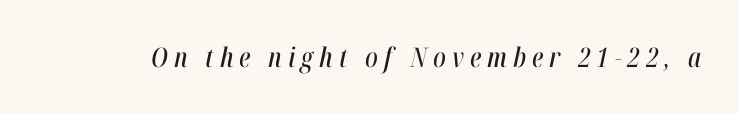
Q: Is the text italic (slanted)? A: Yes, it leans right by about 12 degrees.
Q: Is the text underlined? A: No.
Q: Is the spacing between letters normal or unusually wide? A: Unusually wide.
